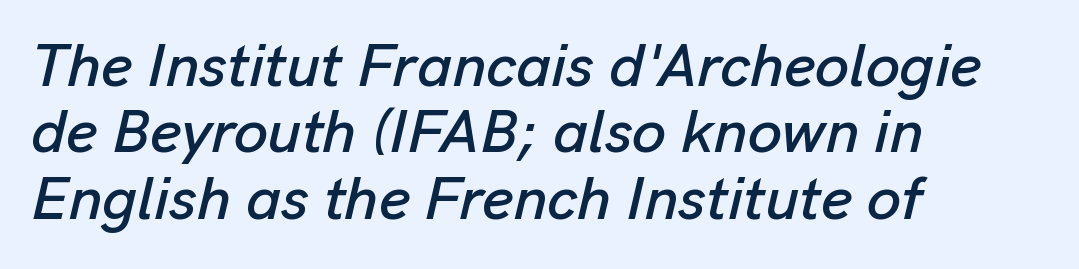
{"italic": "yes", "lean": "right", "slant_degrees": 13, "width": "normal", "stroke_contrast": "low", "x_height": "medium", "monospaced": "no", "underline": "no", "align": "left", "line_spacing": "tight", "line_spacing_ratio": 1.09, "letter_spacing": "normal", "letter_spacing_em": 0.0, "glyph_px": 61}
